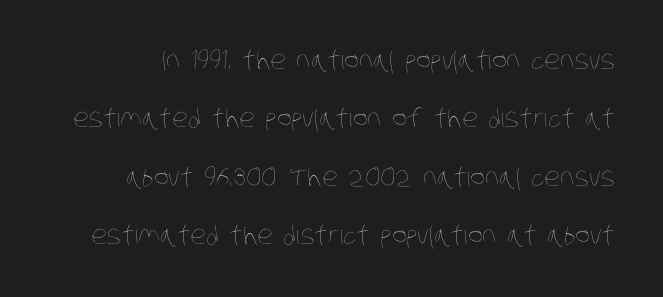
{"bold": "no", "underline": "no", "line_spacing": "loose", "line_spacing_ratio": 2.34, "letter_spacing": "normal", "letter_spacing_em": 0.0, "glyph_px": 25}
